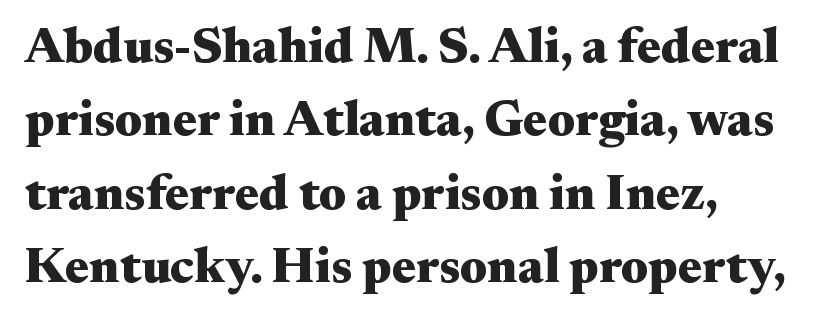
Q: Is the text bold? A: Yes.
Q: Is the text italic (slanted)? A: No, it is upright.
Q: Is the typeface a serif or a sans-serif typeface? A: Serif.
Q: Is the text underlined? A: No.
Q: How is the paragraph aligned? A: Left-aligned.
Q: Is the spacing between letters normal or unusually wide? A: Normal.
Q: Is the spacing between lines tight, normal or loose? A: Normal.
Q: Width (condensed, normal, or wide)? A: Wide.
Q: Stroke contrast? A: Medium.
Q: x-height? A: Small.
Q: Monospaced? A: No.
